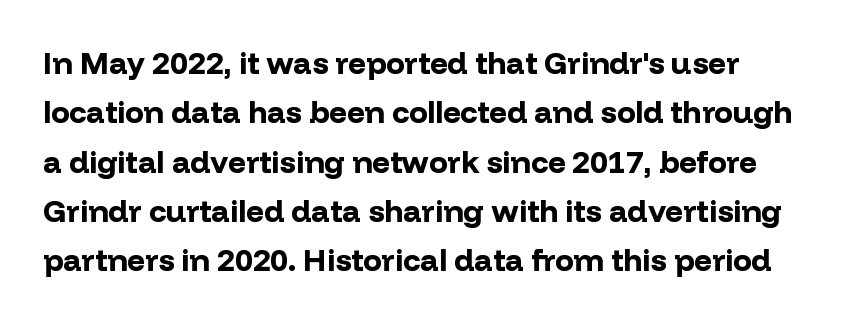
Q: Is the text bold? A: Yes.
Q: Is the text italic (slanted)? A: No, it is upright.
Q: Is the typeface a serif or a sans-serif typeface? A: Sans-serif.
Q: Is the text underlined? A: No.
Q: Is the spacing between letters normal or unusually wide? A: Normal.
Q: Is the spacing between lines tight, normal or loose? A: Normal.
Q: Width (condensed, normal, or wide)? A: Normal.
Q: Stroke contrast? A: Low.
Q: x-height? A: Medium.
Q: Monospaced? A: No.
